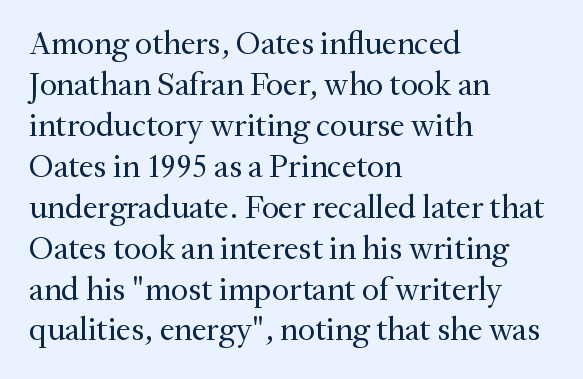
The image shows 33 px regular-weight serif type, upright; set left-aligned, line spacing 1.24x, normal letter spacing, not underlined; medium stroke contrast and a small x-height.
